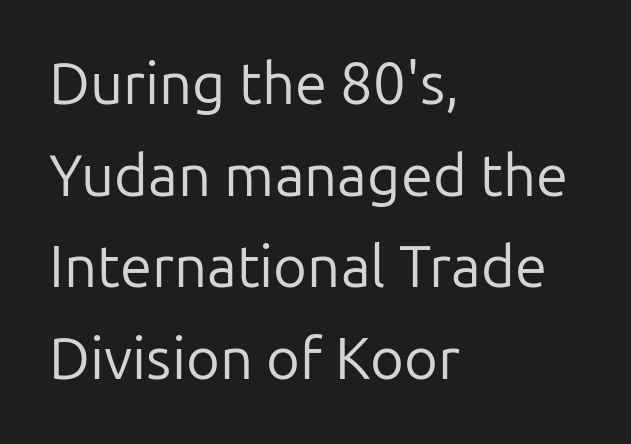
Q: Is the text bold? A: No.
Q: Is the text italic (slanted)? A: No, it is upright.
Q: Is the typeface a serif or a sans-serif typeface? A: Sans-serif.
Q: Is the text underlined? A: No.
Q: How is the paragraph aligned? A: Left-aligned.
Q: Is the spacing between letters normal or unusually wide? A: Normal.
Q: Is the spacing between lines tight, normal or loose? A: Normal.
Q: Width (condensed, normal, or wide)? A: Normal.
Q: Stroke contrast? A: Low.
Q: x-height? A: Medium.
Q: Monospaced? A: No.
